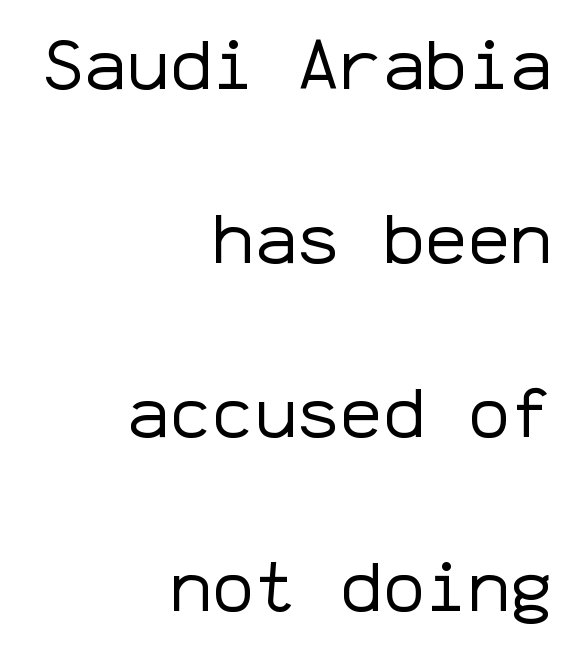
{"serif": "no", "italic": "no", "bold": "no", "weight": "regular", "width": "normal", "stroke_contrast": "low", "x_height": "medium", "monospaced": "yes", "underline": "no", "align": "right", "line_spacing": "loose", "line_spacing_ratio": 2.45, "letter_spacing": "normal", "letter_spacing_em": 0.0, "glyph_px": 71}
